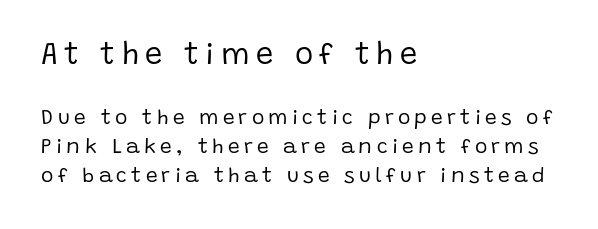
Q: Is the text bold? A: No.
Q: Is the text italic (slanted)? A: No, it is upright.
Q: Is the typeface a serif or a sans-serif typeface? A: Sans-serif.
Q: Is the text underlined? A: No.
Q: How is the paragraph aligned? A: Left-aligned.
Q: Is the spacing between letters normal or unusually wide? A: Unusually wide.
Q: Is the spacing between lines tight, normal or loose? A: Normal.
Q: Which block of text is set in a larger size, the first (top) or the second (bottom)? A: The first (top) one.
Q: Width (condensed, normal, or wide)? A: Normal.
Q: Stroke contrast? A: Low.
Q: x-height? A: Large.
Q: Monospaced? A: No.
